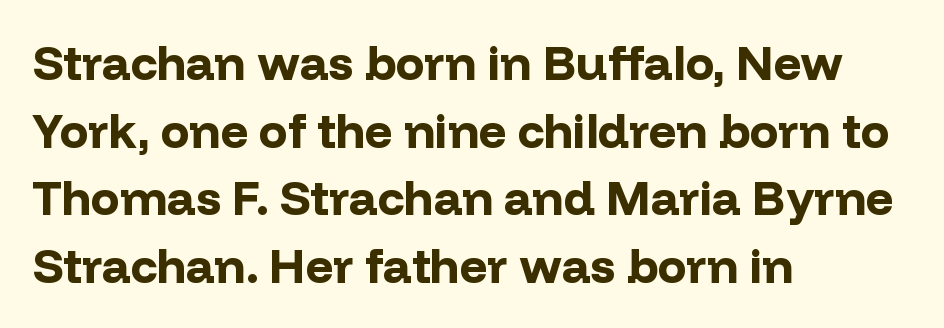
Q: Is the text bold? A: Yes.
Q: Is the text italic (slanted)? A: No, it is upright.
Q: Is the typeface a serif or a sans-serif typeface? A: Sans-serif.
Q: Is the text underlined? A: No.
Q: How is the paragraph aligned? A: Left-aligned.
Q: Is the spacing between letters normal or unusually wide? A: Normal.
Q: Is the spacing between lines tight, normal or loose? A: Normal.
Q: Width (condensed, normal, or wide)? A: Normal.
Q: Stroke contrast? A: Low.
Q: x-height? A: Medium.
Q: Monospaced? A: No.
